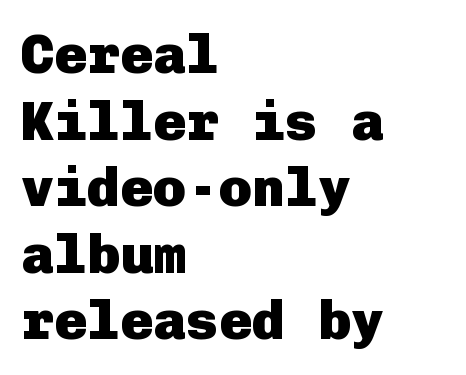
The image shows 55 px heavy sans-serif type, upright; set left-aligned, line spacing 1.21x, normal letter spacing, not underlined; low stroke contrast and a medium x-height.
